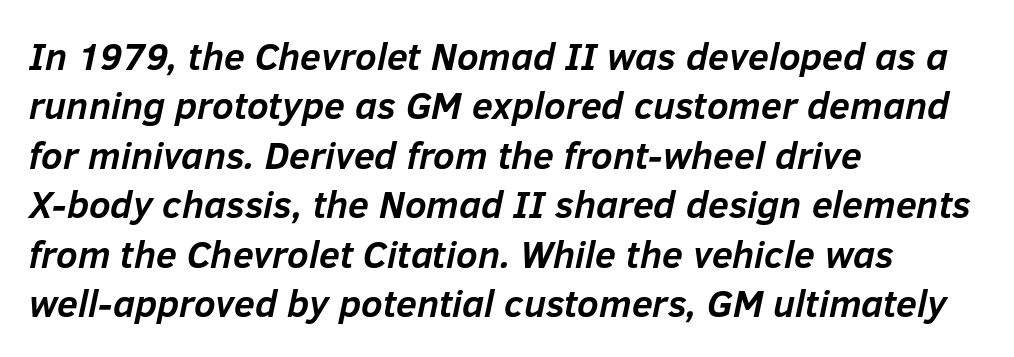
The image shows 38 px semibold type, italic (leaning right); set left-aligned, normal line spacing (1.3x), normal letter spacing, not underlined; low stroke contrast and a medium x-height.
